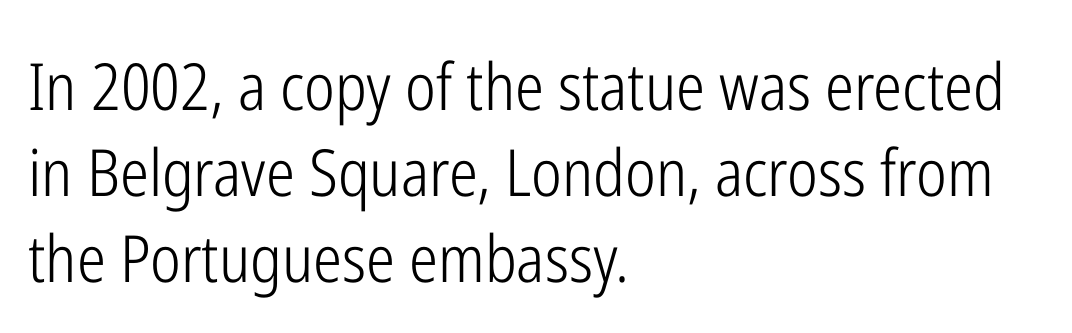
The letters advance in unequal steps, a hallmark of proportional type. Style check: upright. Are there feet on the stems? There aren't — it's a sans. The leading is moderate, giving the passage an even texture.
